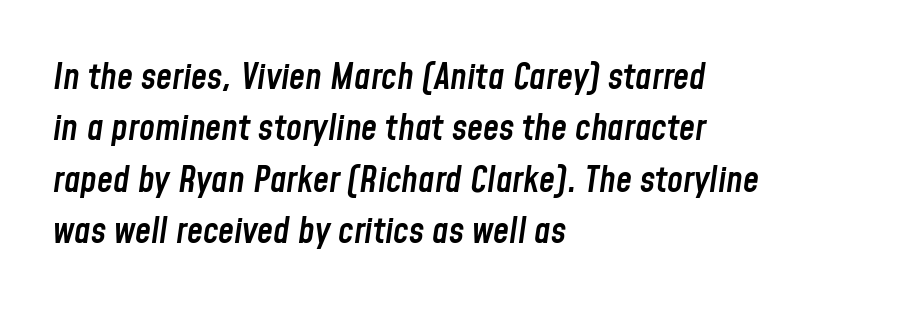
{"italic": "yes", "lean": "right", "slant_degrees": 8, "bold": "semi", "weight": "semibold", "width": "condensed", "stroke_contrast": "low", "x_height": "medium", "monospaced": "no", "underline": "no", "align": "left", "line_spacing": "normal", "line_spacing_ratio": 1.43, "letter_spacing": "normal", "letter_spacing_em": 0.0, "glyph_px": 36}
